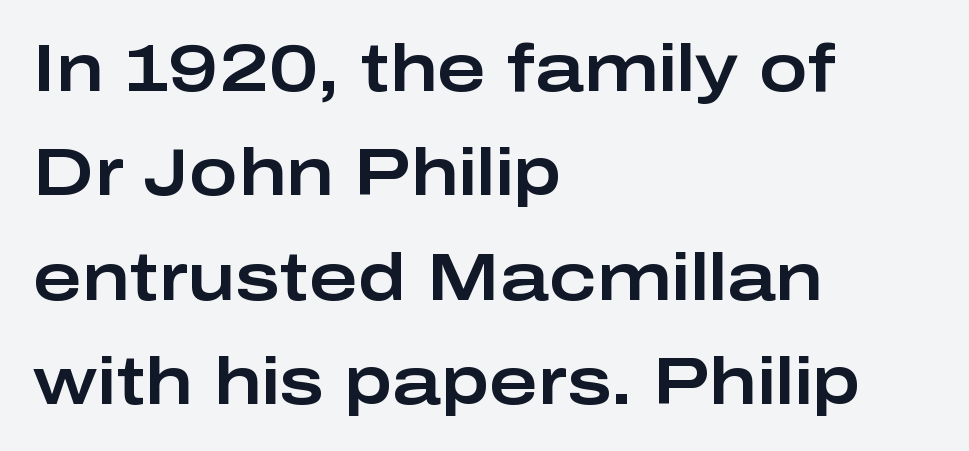
The image shows 66 px wide sans-serif type, upright; set left-aligned, normal line spacing (1.58x), normal letter spacing, not underlined; low stroke contrast and a medium x-height.
